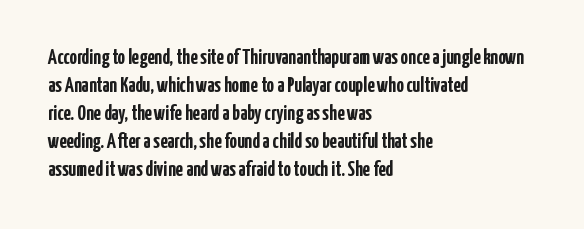
{"italic": "no", "bold": "yes", "underline": "no", "align": "left", "line_spacing": "normal", "line_spacing_ratio": 1.33, "letter_spacing": "normal", "letter_spacing_em": 0.0, "glyph_px": 21}
